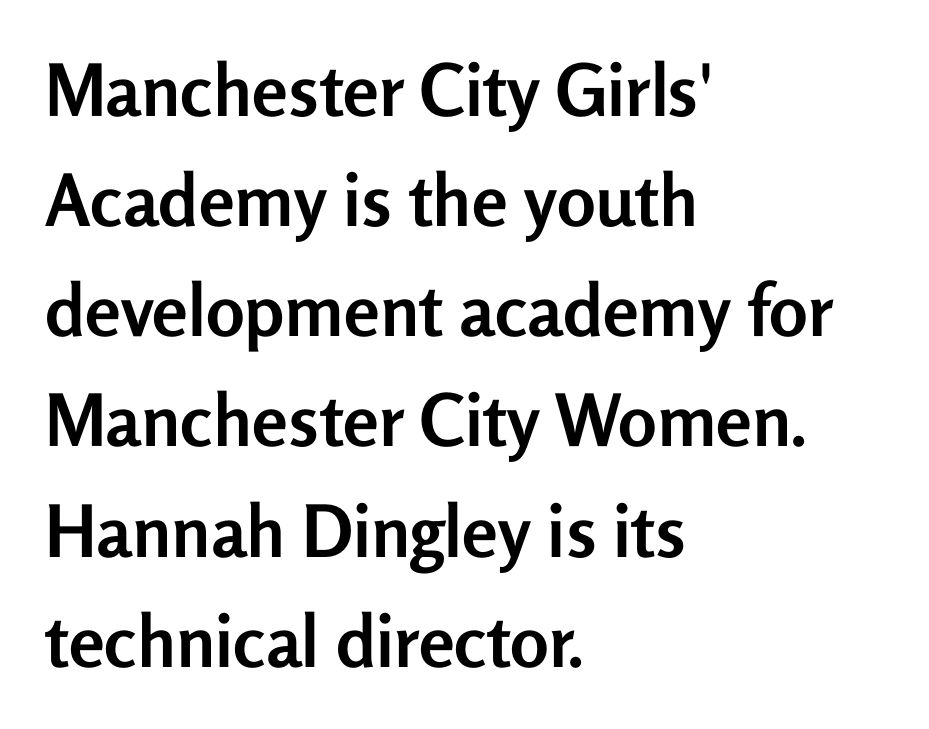
The compositor pushed each line to the left boundary. The space beneath each line is pristine and unruled. A full-strength bold gives these letters their thick strokes. Look at the tracking — it's just the regular setting, nothing added. Does the type have serifs? No, each stem ends abruptly. The rendering uses a moderate line-height, typical for paragraphs.
